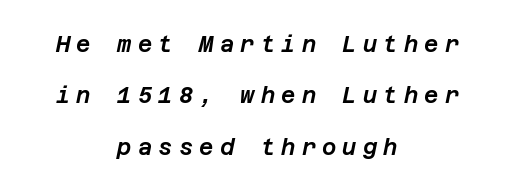
Q: Is the text italic (slanted)? A: Yes, it leans right by about 12 degrees.
Q: Is the text underlined? A: No.
Q: How is the paragraph aligned? A: Centered.
Q: Is the spacing between letters normal or unusually wide? A: Unusually wide.
Q: Is the spacing between lines tight, normal or loose? A: Loose.
